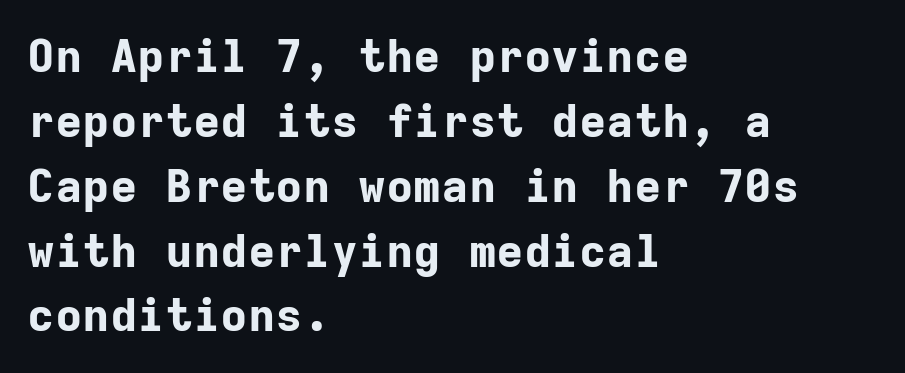
{"serif": "no", "italic": "no", "bold": "yes", "weight": "bold", "width": "normal", "stroke_contrast": "low", "x_height": "medium", "monospaced": "yes", "underline": "no", "align": "left", "line_spacing": "normal", "line_spacing_ratio": 1.41, "letter_spacing": "normal", "letter_spacing_em": 0.0, "glyph_px": 46}
